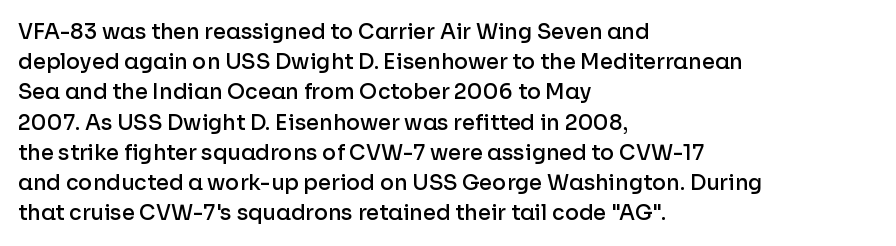
The image shows 21 px text type, upright; set left-aligned, normal line spacing (1.44x), normal letter spacing, not underlined.
